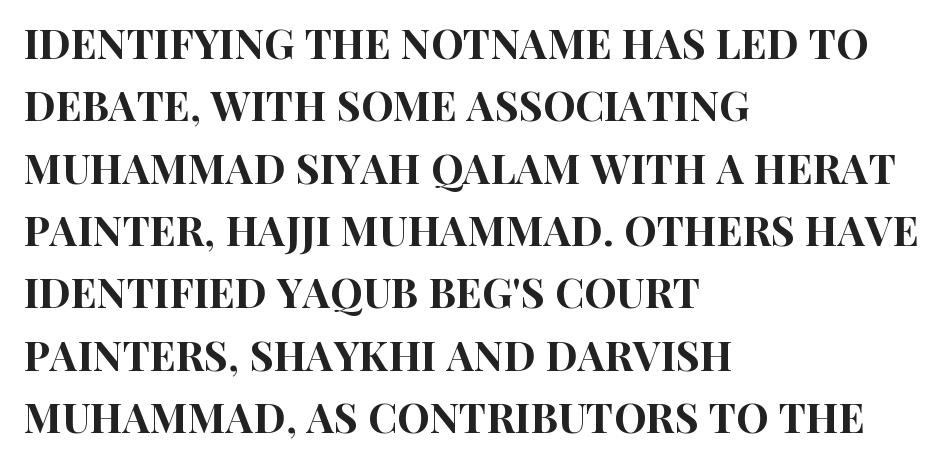
Q: Is the text italic (slanted)? A: No, it is upright.
Q: Is the typeface a serif or a sans-serif typeface? A: Sans-serif.
Q: Is the text underlined? A: No.
Q: How is the paragraph aligned? A: Left-aligned.
Q: Is the spacing between letters normal or unusually wide? A: Normal.
Q: Is the spacing between lines tight, normal or loose? A: Normal.
Q: Width (condensed, normal, or wide)? A: Condensed.
Q: Stroke contrast? A: High.
Q: x-height? A: Large.
Q: Monospaced? A: No.
